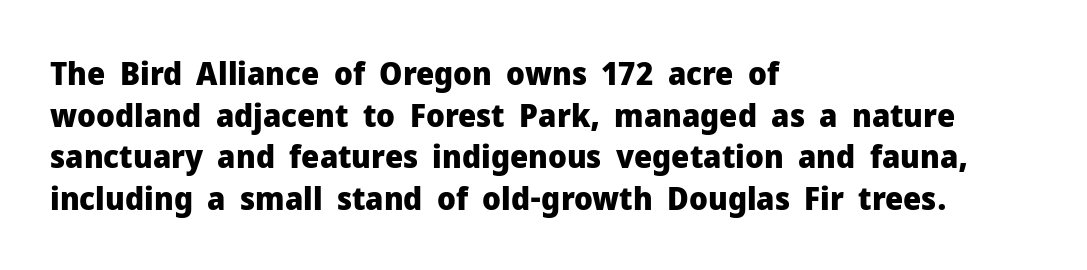
Vertically, the passage feels balanced, rows spaced as you'd expect. No extra tracking has been applied to these lines. The typeface chosen for these lines omits serifs. These words are printed bold, with thick strokes throughout. The letters stand upright; this is a roman face. Do the characters align in a grid? No, the font is proportional.
